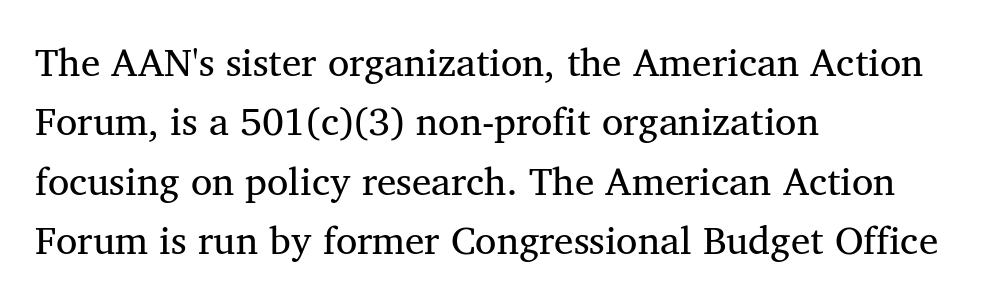
On a weight scale, this lands at 450 or below. The paragraph shown leans on its left margin. Proportional: the letters do not fall into vertical columns. Honestly, the letter spacing is just normal — you wouldn't notice it.
